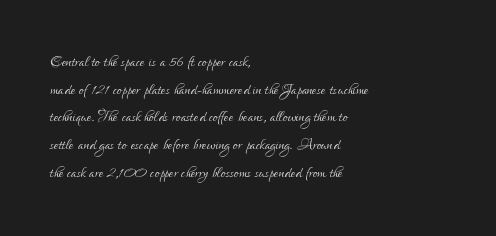
The image shows 21 px text type; set left-aligned, normal line spacing (1.32x), normal letter spacing, not underlined.
